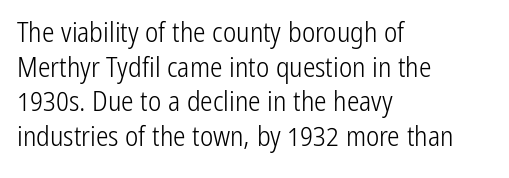
The image shows 28 px light, condensed sans-serif type, upright; set left-aligned, line spacing 1.24x, normal letter spacing, not underlined; low stroke contrast and a medium x-height.
